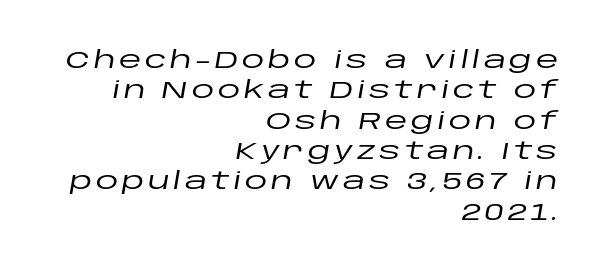
The image shows 23 px text type, italic (leaning right); set right-aligned, normal line spacing (1.32x), not underlined.
